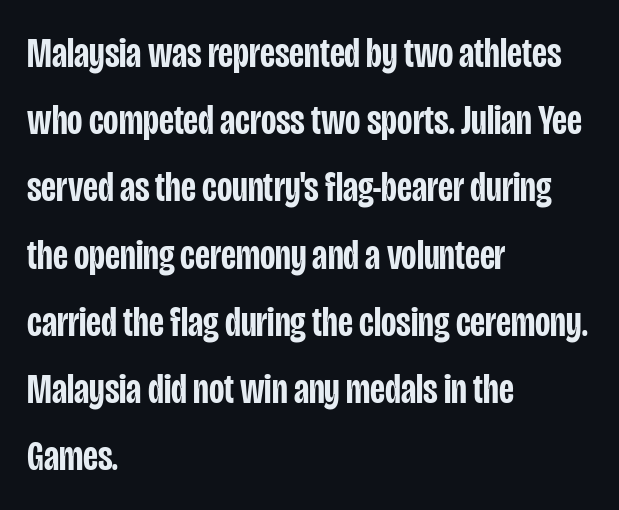
Is the type bold? Partly — it's a semibold, heavier than regular but not fully bold. Line beginnings align vertically; line endings do not. Do the characters align in a grid? No, the font is proportional. Unmarked baselines from the first word to the last.
